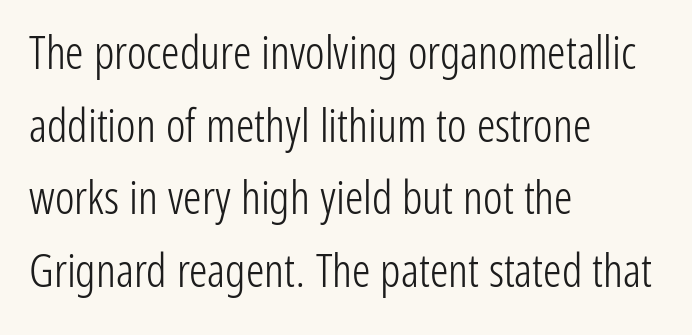
Q: Is the text bold? A: No.
Q: Is the text italic (slanted)? A: No, it is upright.
Q: Is the typeface a serif or a sans-serif typeface? A: Sans-serif.
Q: Is the text underlined? A: No.
Q: How is the paragraph aligned? A: Left-aligned.
Q: Is the spacing between letters normal or unusually wide? A: Normal.
Q: Is the spacing between lines tight, normal or loose? A: Normal.
Q: Width (condensed, normal, or wide)? A: Condensed.
Q: Stroke contrast? A: Low.
Q: x-height? A: Medium.
Q: Monospaced? A: No.
